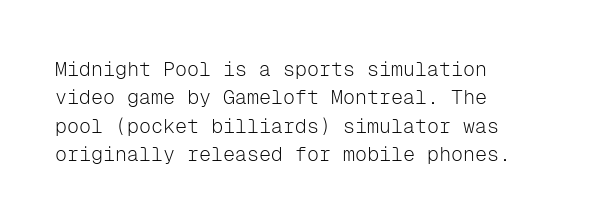
{"italic": "no", "bold": "no", "underline": "no", "line_spacing": "normal", "line_spacing_ratio": 1.42, "letter_spacing": "normal", "letter_spacing_em": 0.0, "glyph_px": 20}
